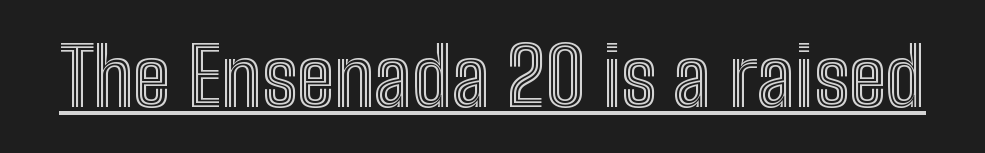
{"italic": "no", "width": "condensed", "x_height": "medium", "monospaced": "no", "underline": "yes", "letter_spacing": "normal", "letter_spacing_em": 0.0, "glyph_px": 80}
